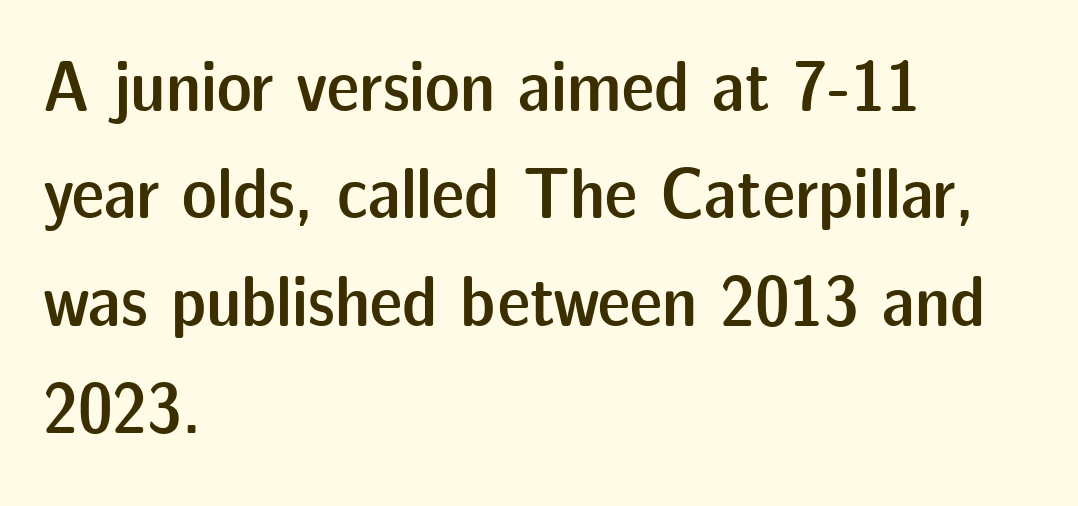
Anything drawn beneath the words? Only blank space. Caption: multi-line text, flush left, ragged right. Typesetter's note: demi weight, one step under bold. A typesetter would mark this as roman, not italic. Varying glyph widths throughout — classic text-font behaviour. Characters follow at the spacing the type designer built in.
